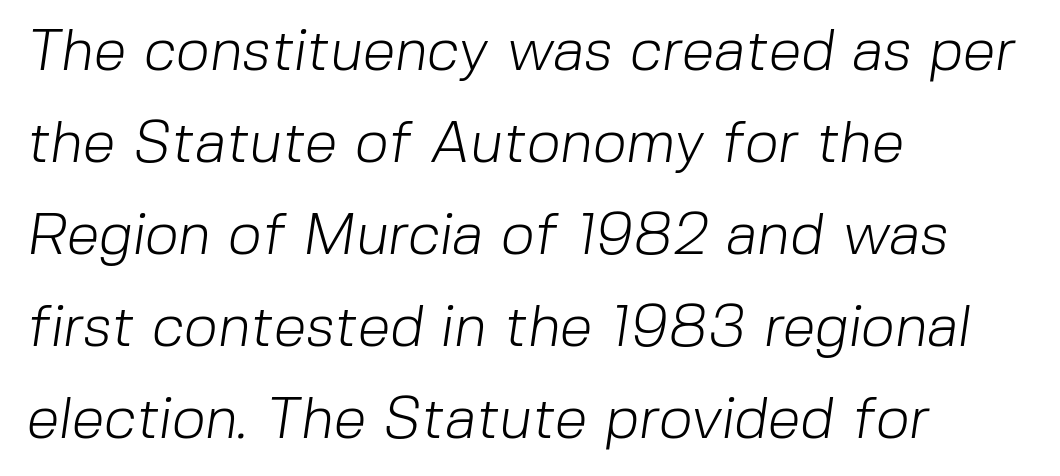
Q: Is the text bold? A: No.
Q: Is the typeface a serif or a sans-serif typeface? A: Sans-serif.
Q: Is the text underlined? A: No.
Q: How is the paragraph aligned? A: Left-aligned.
Q: Is the spacing between letters normal or unusually wide? A: Normal.
Q: Is the spacing between lines tight, normal or loose? A: Normal.
Q: Width (condensed, normal, or wide)? A: Normal.
Q: Stroke contrast? A: Low.
Q: x-height? A: Medium.
Q: Monospaced? A: No.
